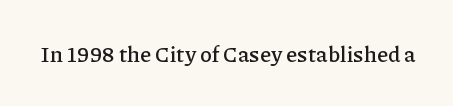
The image shows 22 px text type, upright; set normal letter spacing, not underlined.
